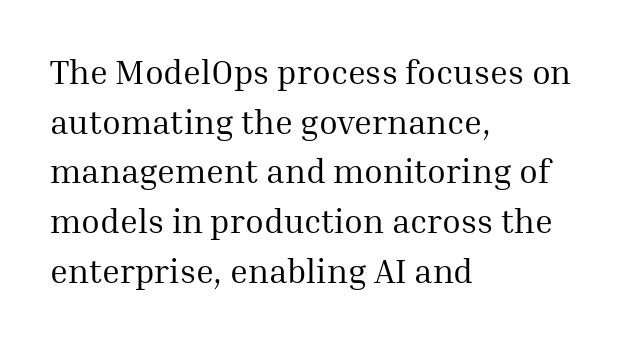
The image shows 34 px regular-weight serif type, upright; set left-aligned, normal line spacing (1.46x), normal letter spacing, not underlined; medium stroke contrast and a medium x-height.
